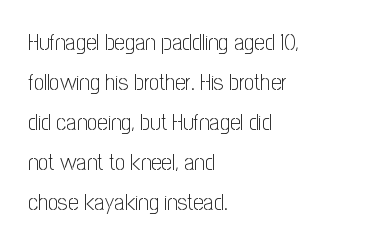
The image shows 23 px text type, upright; set left-aligned, line spacing 1.74x, normal letter spacing, not underlined.
